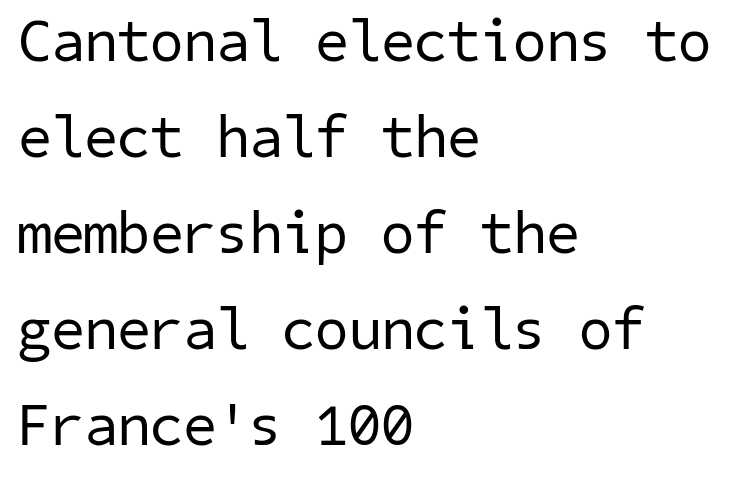
{"serif": "no", "bold": "no", "weight": "regular", "width": "normal", "stroke_contrast": "low", "x_height": "medium", "underline": "no", "align": "left", "line_spacing": "normal", "line_spacing_ratio": 1.6, "letter_spacing": "normal", "letter_spacing_em": 0.0, "glyph_px": 60}
